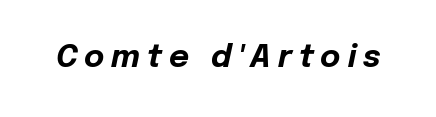
{"italic": "yes", "lean": "right", "slant_degrees": 12, "bold": "yes", "weight": "bold", "width": "normal", "stroke_contrast": "low", "x_height": "medium", "monospaced": "no", "underline": "no", "letter_spacing": "wide", "letter_spacing_em": 0.22, "glyph_px": 31}
